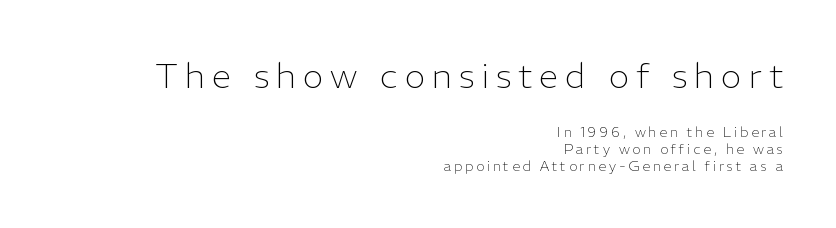
Q: Is the text bold? A: No.
Q: Is the text italic (slanted)? A: No, it is upright.
Q: Is the typeface a serif or a sans-serif typeface? A: Sans-serif.
Q: Is the text underlined? A: No.
Q: How is the paragraph aligned? A: Right-aligned.
Q: Is the spacing between letters normal or unusually wide? A: Unusually wide.
Q: Which block of text is set in a larger size, the first (top) or the second (bottom)? A: The first (top) one.
Q: Width (condensed, normal, or wide)? A: Normal.
Q: Stroke contrast? A: Low.
Q: x-height? A: Medium.
Q: Monospaced? A: No.
